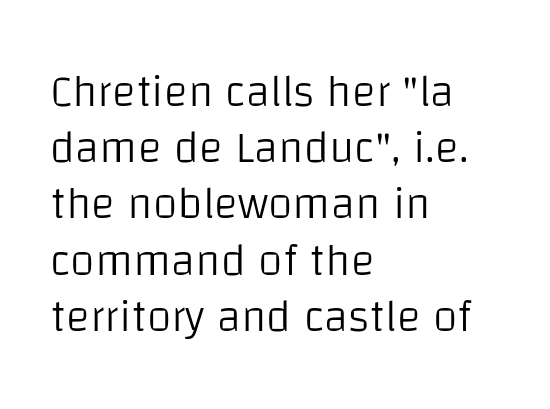
The image shows 45 px light sans-serif type, upright; set left-aligned, normal line spacing (1.25x), normal letter spacing, not underlined; low stroke contrast and a large x-height.
